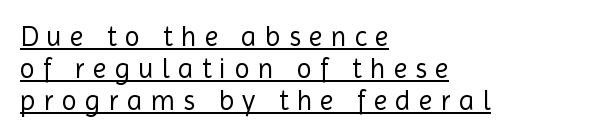
The image shows 28 px regular-weight sans-serif type, upright; set left-aligned, tight line spacing (1.14x), unusually wide letter spacing (+0.29 em), underlined; a medium x-height.
